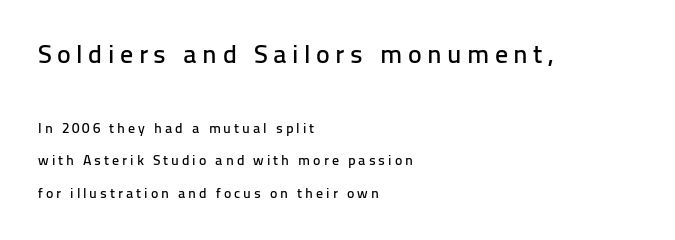
Q: Is the text italic (slanted)? A: No, it is upright.
Q: Is the text underlined? A: No.
Q: How is the paragraph aligned? A: Left-aligned.
Q: Is the spacing between letters normal or unusually wide? A: Unusually wide.
Q: Is the spacing between lines tight, normal or loose? A: Loose.
Q: Which block of text is set in a larger size, the first (top) or the second (bottom)? A: The first (top) one.
